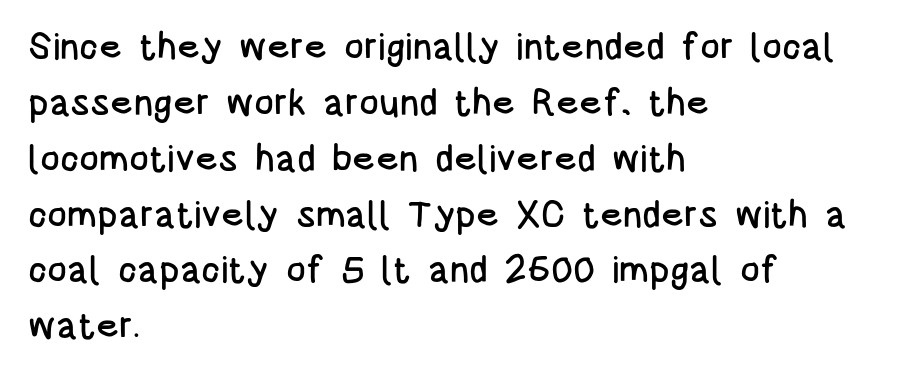
Q: Is the text italic (slanted)? A: No, it is upright.
Q: Is the typeface a serif or a sans-serif typeface? A: Sans-serif.
Q: Is the text underlined? A: No.
Q: How is the paragraph aligned? A: Left-aligned.
Q: Is the spacing between letters normal or unusually wide? A: Normal.
Q: Is the spacing between lines tight, normal or loose? A: Normal.
Q: Width (condensed, normal, or wide)? A: Condensed.
Q: Stroke contrast? A: Low.
Q: x-height? A: Large.
Q: Monospaced? A: No.
